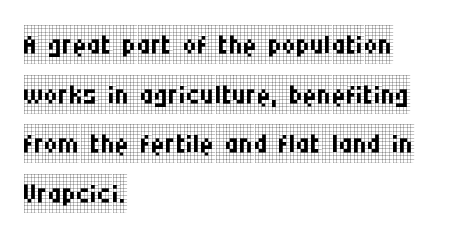
The image shows 39 px regular-weight, condensed serif type, upright; set left-aligned, normal line spacing (1.27x), normal letter spacing, not underlined; low stroke contrast and a large x-height.
